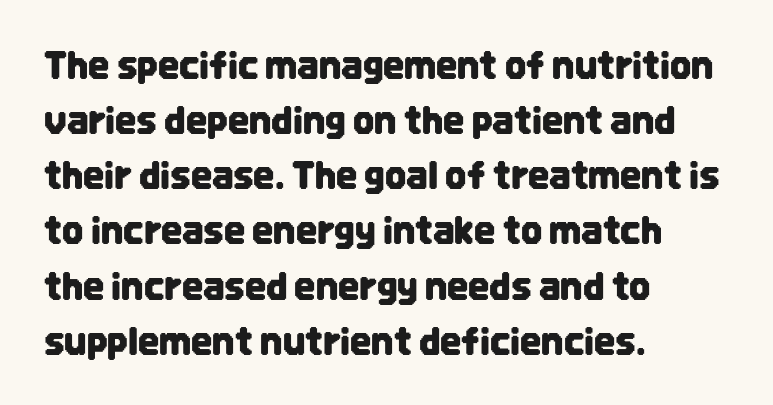
Tall strokes in this sample are plumb rather than angled. The type family on display is of the sans-serif kind. Is the letter spacing exaggerated? No — it looks like the ordinary default. Here the designer chose a conventional face with non-uniform glyph widths.
